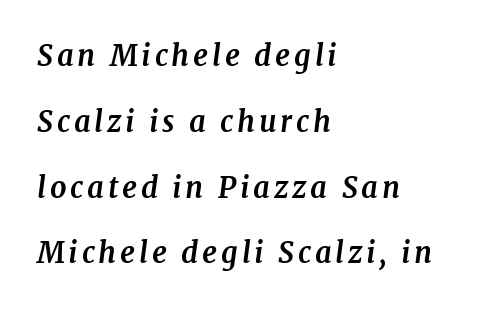
The image shows 29 px bold serif type, italic (leaning right); set left-aligned, loose line spacing (2.27x), not underlined; medium stroke contrast and a medium x-height.
